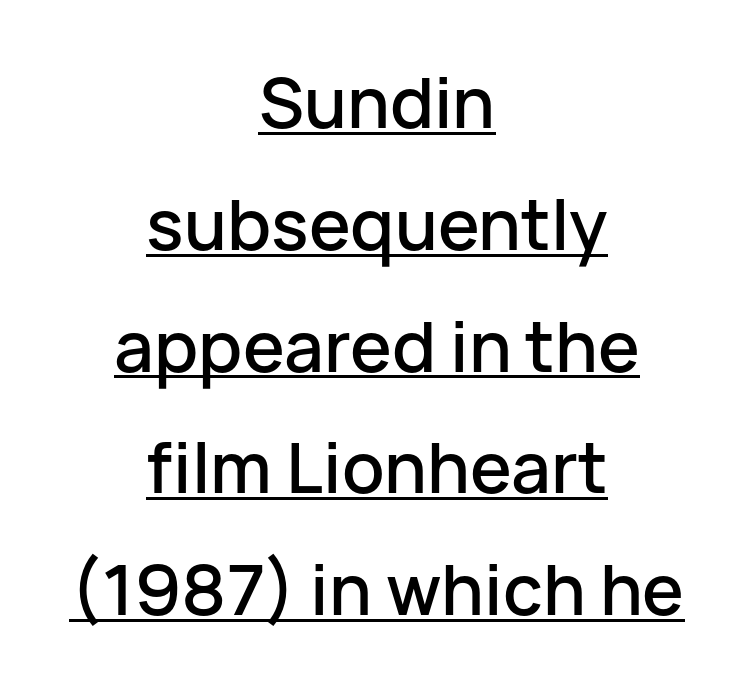
Italic: no, the glyphs are upright roman. Serifs: no, the terminals of the letterforms are clean. Every row of glyphs is offset so its center matches the block's center. Is there an underline? Yes — a line sits under the letters. The gaps between neighbouring characters are ordinary and unremarkable. You could not count columns in this text — the font is proportionally spaced.
